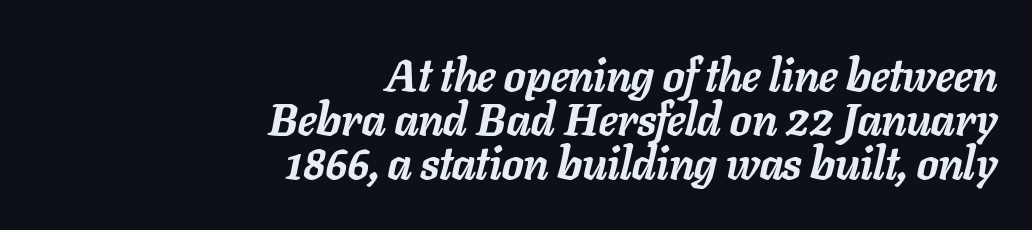
The rendering keeps characters at their native spacing. The glyphs have the mass of a bold cut. A typesetter would call this leading minimal, almost set solid. Tall strokes in this sample are angled rather than plumb. The paragraph has a hard right edge and a soft left edge. Bare-footed words on every line.
